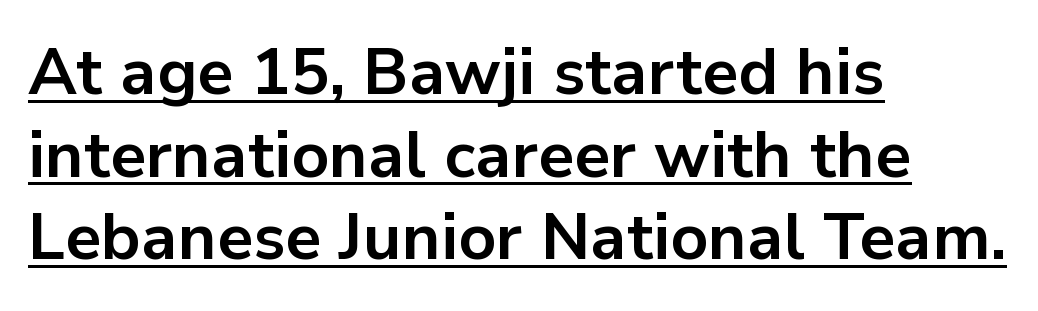
Q: Is the text bold? A: Yes.
Q: Is the text italic (slanted)? A: No, it is upright.
Q: Is the typeface a serif or a sans-serif typeface? A: Sans-serif.
Q: Is the text underlined? A: Yes.
Q: How is the paragraph aligned? A: Left-aligned.
Q: Is the spacing between letters normal or unusually wide? A: Normal.
Q: Is the spacing between lines tight, normal or loose? A: Normal.
Q: Width (condensed, normal, or wide)? A: Normal.
Q: Stroke contrast? A: Low.
Q: x-height? A: Medium.
Q: Monospaced? A: No.
